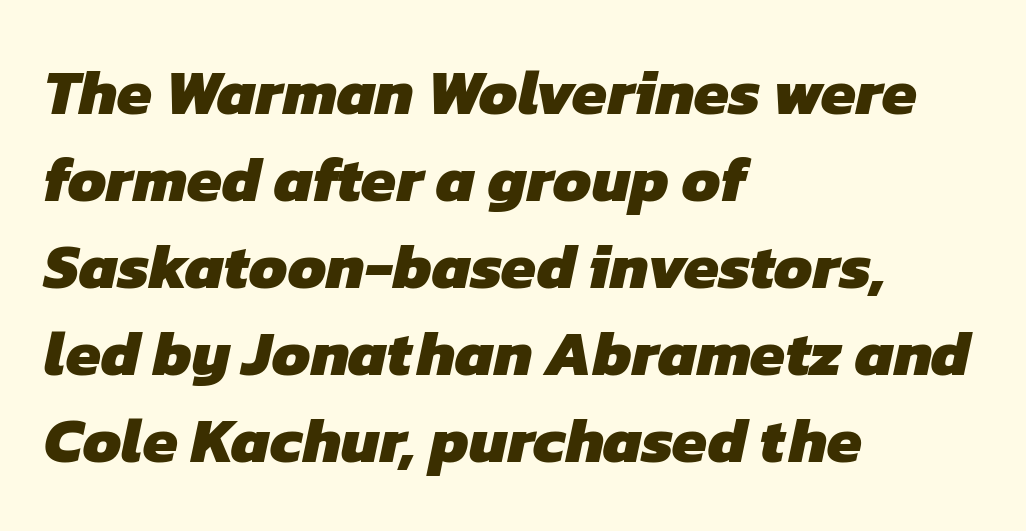
Q: Is the text bold? A: Yes.
Q: Is the typeface a serif or a sans-serif typeface? A: Sans-serif.
Q: Is the text underlined? A: No.
Q: How is the paragraph aligned? A: Left-aligned.
Q: Is the spacing between letters normal or unusually wide? A: Normal.
Q: Is the spacing between lines tight, normal or loose? A: Normal.
Q: Width (condensed, normal, or wide)? A: Normal.
Q: Stroke contrast? A: Low.
Q: x-height? A: Medium.
Q: Monospaced? A: No.
